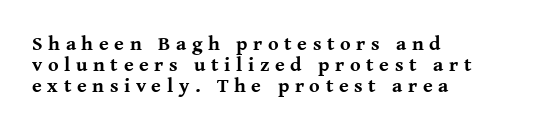
{"italic": "no", "bold": "yes", "underline": "no", "align": "left", "line_spacing": "tight", "line_spacing_ratio": 1.04, "letter_spacing": "wide", "letter_spacing_em": 0.28, "glyph_px": 20}
